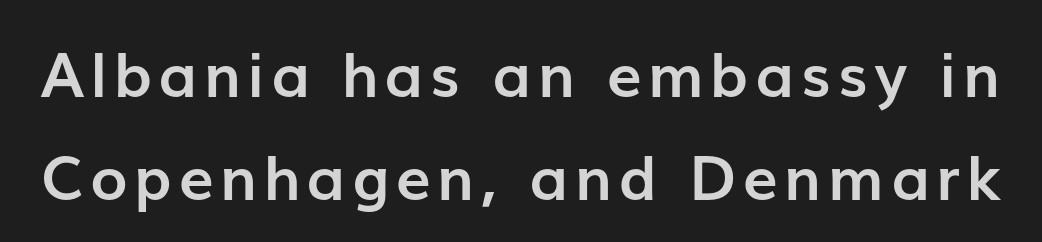
Q: Is the text bold? A: Yes.
Q: Is the text italic (slanted)? A: No, it is upright.
Q: Is the typeface a serif or a sans-serif typeface? A: Sans-serif.
Q: Is the text underlined? A: No.
Q: Is the spacing between lines tight, normal or loose? A: Normal.
Q: Width (condensed, normal, or wide)? A: Normal.
Q: Stroke contrast? A: Low.
Q: x-height? A: Medium.
Q: Monospaced? A: No.
